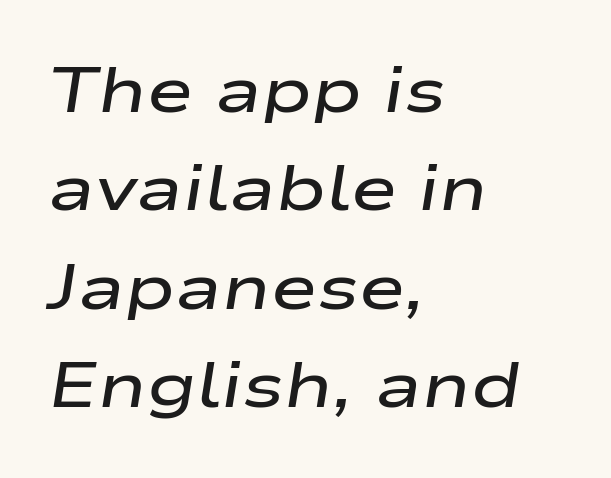
The image shows 63 px semibold, wide type, italic (leaning right); set left-aligned, normal line spacing (1.56x), normal letter spacing, not underlined; low stroke contrast and a medium x-height.
